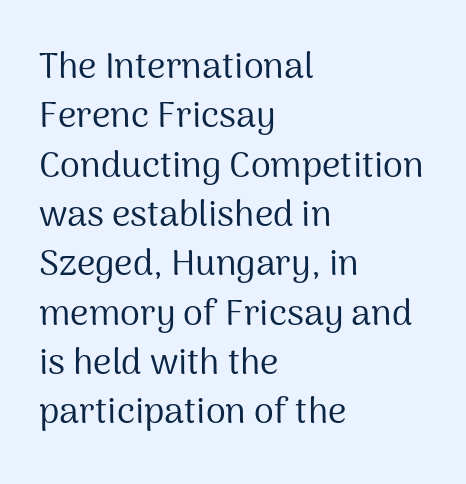
Q: Is the text bold? A: No.
Q: Is the text italic (slanted)? A: No, it is upright.
Q: Is the typeface a serif or a sans-serif typeface? A: Sans-serif.
Q: Is the text underlined? A: No.
Q: How is the paragraph aligned? A: Left-aligned.
Q: Is the spacing between letters normal or unusually wide? A: Normal.
Q: Is the spacing between lines tight, normal or loose? A: Normal.
Q: Width (condensed, normal, or wide)? A: Normal.
Q: Stroke contrast? A: Medium.
Q: x-height? A: Medium.
Q: Monospaced? A: No.
